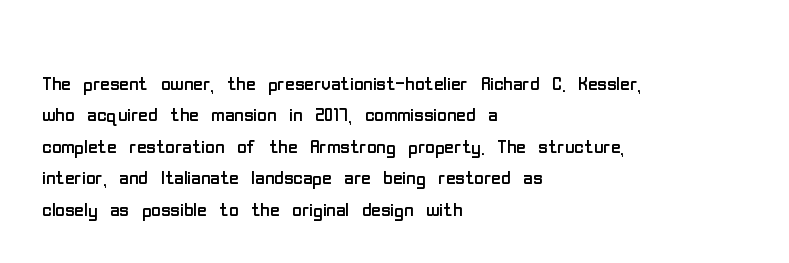
The image shows 26 px text type, upright; set left-aligned, line spacing 1.21x, normal letter spacing, not underlined.
